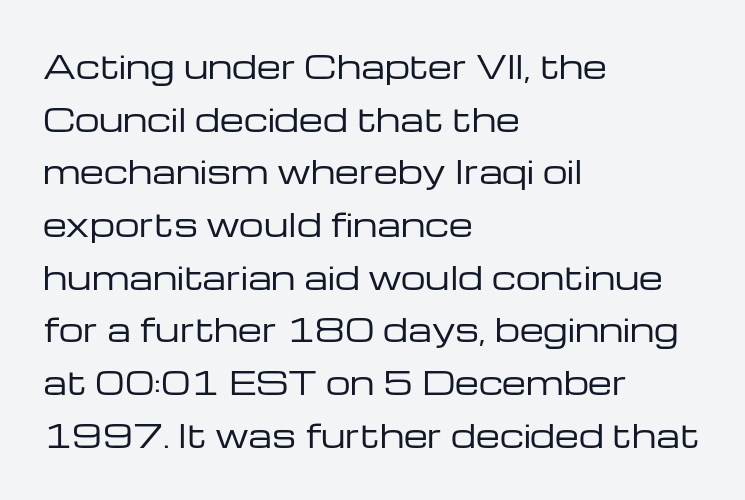
Q: Is the text bold? A: No.
Q: Is the text italic (slanted)? A: No, it is upright.
Q: Is the typeface a serif or a sans-serif typeface? A: Sans-serif.
Q: Is the text underlined? A: No.
Q: How is the paragraph aligned? A: Left-aligned.
Q: Is the spacing between letters normal or unusually wide? A: Normal.
Q: Is the spacing between lines tight, normal or loose? A: Normal.
Q: Width (condensed, normal, or wide)? A: Wide.
Q: Stroke contrast? A: Low.
Q: x-height? A: Medium.
Q: Monospaced? A: No.
